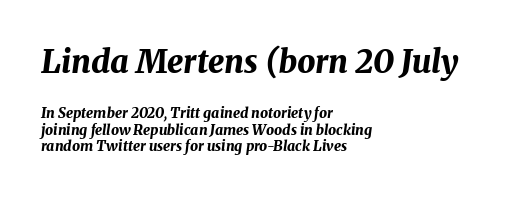
This rendering leaves character spacing at its baseline value. Pretty heavy lettering here — definitely bold. Think of a printed novel: that variable character pitch is what you see here. In this sample the first text group is rendered at the bigger scale.
